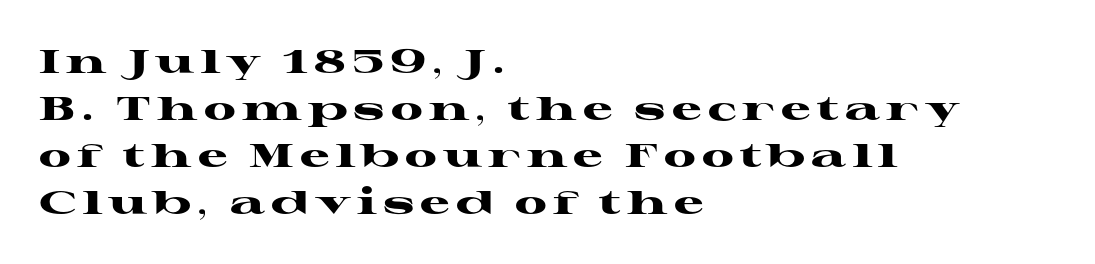
The image shows 33 px heavy, wide serif type, upright; set left-aligned, normal line spacing (1.42x), not underlined; high stroke contrast and a medium x-height.
